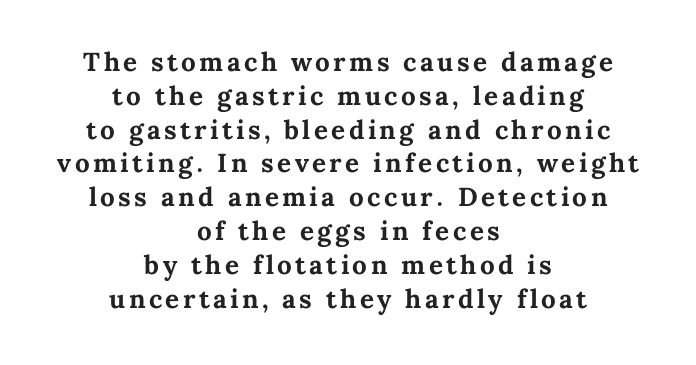
The image shows 26 px bold type, upright; set centered, normal line spacing (1.3x), not underlined.
